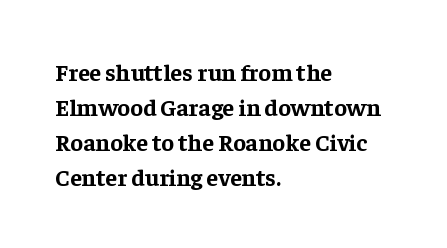
Q: Is the text bold? A: Yes.
Q: Is the text italic (slanted)? A: No, it is upright.
Q: Is the text underlined? A: No.
Q: How is the paragraph aligned? A: Left-aligned.
Q: Is the spacing between letters normal or unusually wide? A: Normal.
Q: Is the spacing between lines tight, normal or loose? A: Normal.
